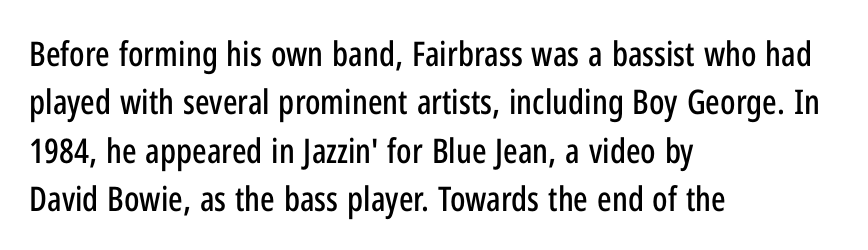
{"serif": "no", "italic": "no", "width": "condensed", "stroke_contrast": "low", "x_height": "medium", "monospaced": "no", "underline": "no", "align": "left", "line_spacing": "normal", "line_spacing_ratio": 1.42, "letter_spacing": "normal", "letter_spacing_em": 0.0, "glyph_px": 34}
